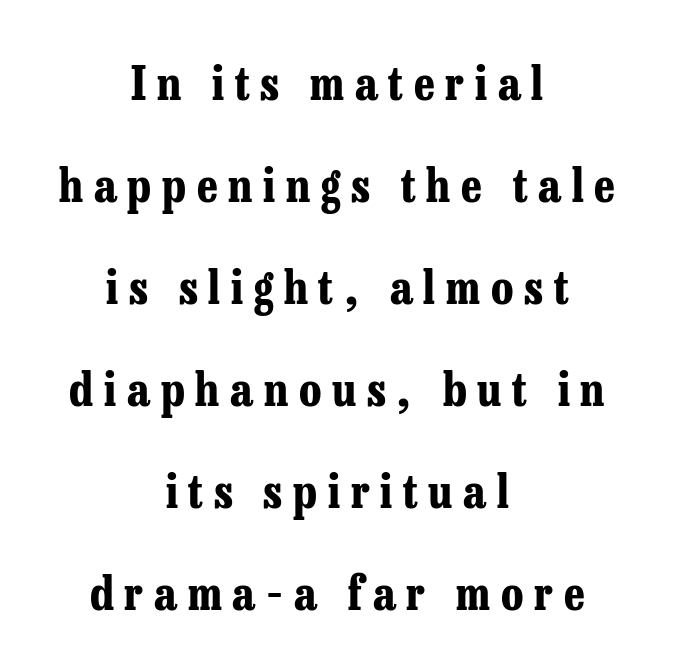
Q: Is the text bold? A: Yes.
Q: Is the text italic (slanted)? A: No, it is upright.
Q: Is the typeface a serif or a sans-serif typeface? A: Serif.
Q: Is the text underlined? A: No.
Q: How is the paragraph aligned? A: Centered.
Q: Is the spacing between letters normal or unusually wide? A: Unusually wide.
Q: Is the spacing between lines tight, normal or loose? A: Loose.
Q: Width (condensed, normal, or wide)? A: Condensed.
Q: Stroke contrast? A: Low.
Q: x-height? A: Medium.
Q: Monospaced? A: No.
